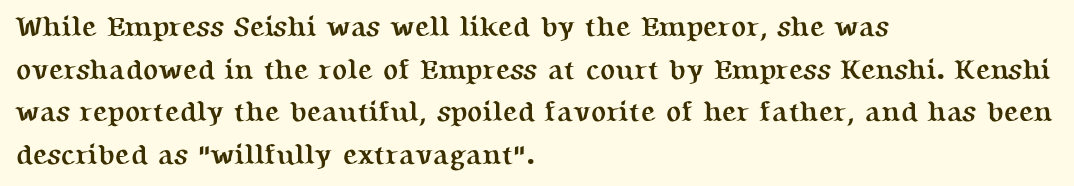
Between one letter and the next there's only the usual sliver of space. The type family on display is of the serif kind. Successive baselines arrive at the customary interval. Glance below the letters and you will spot only blank space. Italic? Not at all — the glyphs are vertical.
